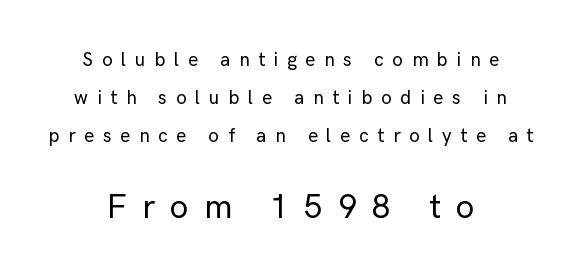
The image shows 33 px sans-serif type, upright; set centered, loose line spacing (1.99x), unusually wide letter spacing (+0.46 em), not underlined; the second (bottom) block is 1.74x larger; low stroke contrast and a medium x-height.
